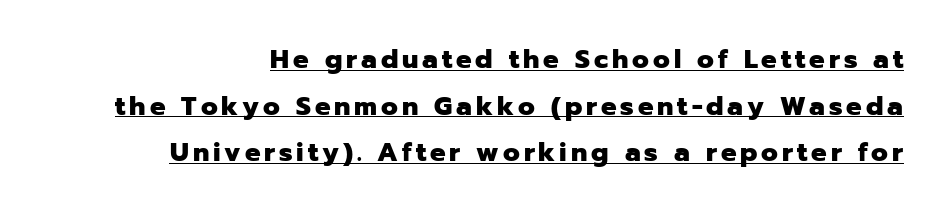
The image shows 26 px bold type, upright; set right-aligned, line spacing 1.79x, underlined.
